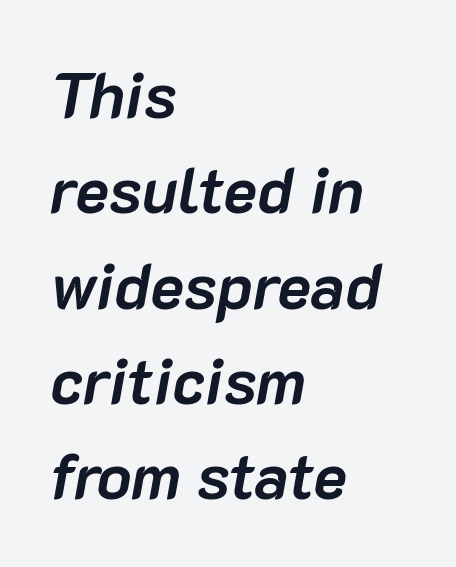
Does the copy run flush right? No — it runs flush left. This rendering features lettering with no underline. The letters advance in unequal steps, a hallmark of proportional type. Does the leading feel generous? No, just average.
